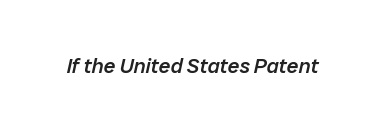
{"italic": "yes", "lean": "right", "slant_degrees": 12, "bold": "semi", "underline": "no", "letter_spacing": "normal", "letter_spacing_em": 0.0, "glyph_px": 21}
